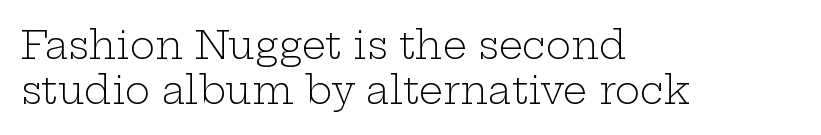
Serif or sans? Serif — the stroke terminals have little feet. The weight tops out at a normal text grade. Compared with a centered layout, this one pins lines to the left instead. How are the letters spaced? Ordinarily, with no added tracking. Character widths vary here, with narrow letters taking less room than wide ones.
